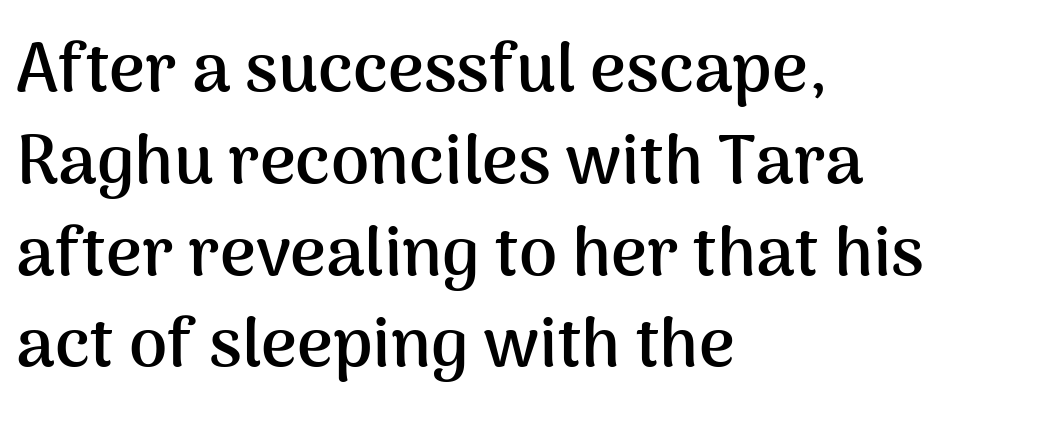
The image shows 69 px semibold sans-serif type, upright; set left-aligned, normal line spacing (1.33x), normal letter spacing, not underlined; medium stroke contrast and a medium x-height.
